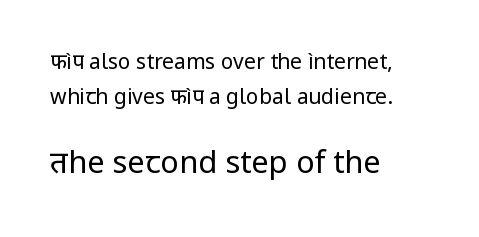
{"serif": "no", "italic": "no", "bold": "no", "weight": "regular", "width": "normal", "stroke_contrast": "low", "x_height": "medium", "monospaced": "no", "underline": "no", "align": "left", "line_spacing": "normal", "line_spacing_ratio": 1.68, "letter_spacing": "normal", "letter_spacing_em": 0.0, "larger_block": "second", "size_ratio": 1.48, "glyph_px": 31}
